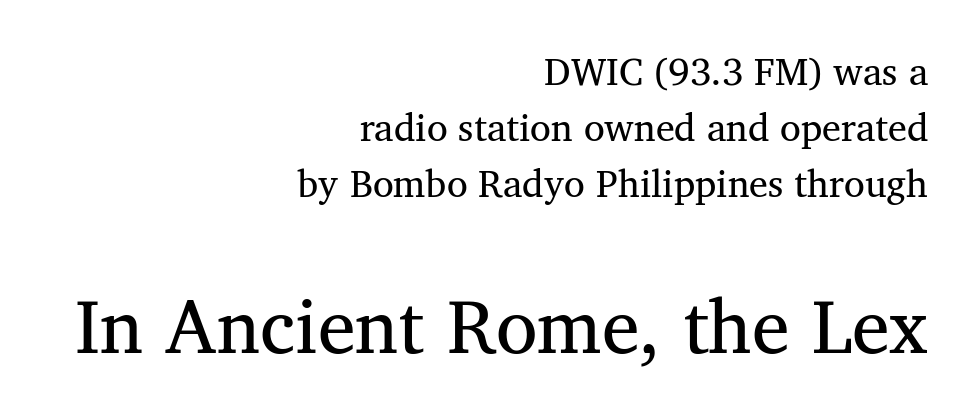
Q: Is the typeface a serif or a sans-serif typeface? A: Serif.
Q: Is the text underlined? A: No.
Q: How is the paragraph aligned? A: Right-aligned.
Q: Is the spacing between letters normal or unusually wide? A: Normal.
Q: Is the spacing between lines tight, normal or loose? A: Normal.
Q: Which block of text is set in a larger size, the first (top) or the second (bottom)? A: The second (bottom) one.
Q: Width (condensed, normal, or wide)? A: Normal.
Q: Stroke contrast? A: Medium.
Q: x-height? A: Medium.
Q: Monospaced? A: No.
